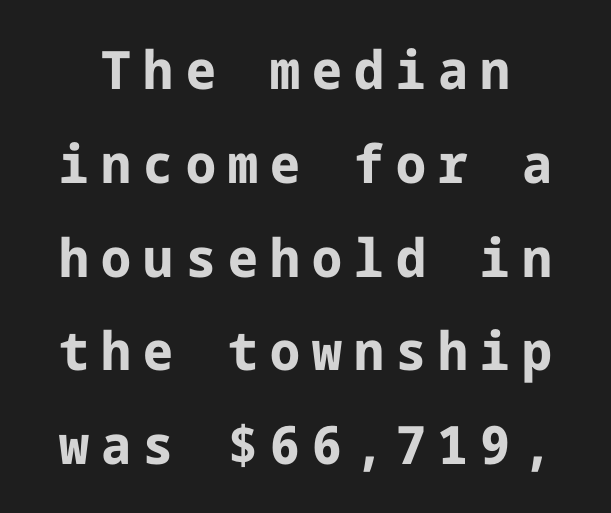
{"serif": "no", "italic": "no", "bold": "yes", "weight": "bold", "width": "normal", "stroke_contrast": "low", "x_height": "medium", "underline": "no", "line_spacing_ratio": 1.77, "letter_spacing": "wide", "letter_spacing_em": 0.23, "glyph_px": 53}
